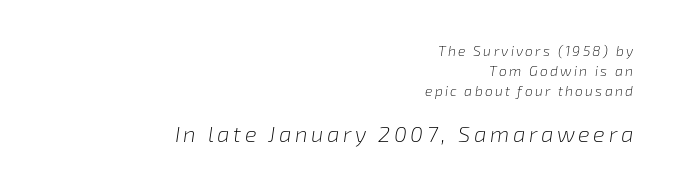
Q: Is the text bold? A: No.
Q: Is the text italic (slanted)? A: Yes, it leans right by about 8 degrees.
Q: Is the text underlined? A: No.
Q: How is the paragraph aligned? A: Right-aligned.
Q: Is the spacing between lines tight, normal or loose? A: Normal.
Q: Which block of text is set in a larger size, the first (top) or the second (bottom)? A: The second (bottom) one.
